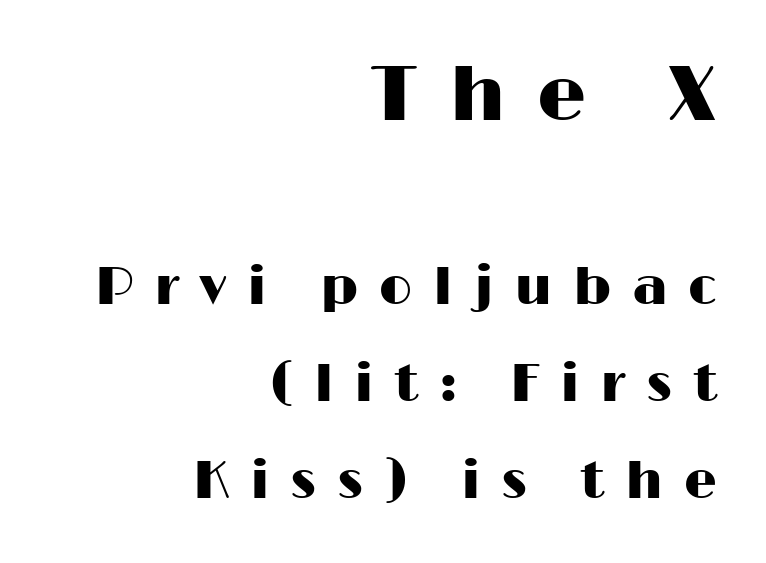
Q: Is the text italic (slanted)? A: No, it is upright.
Q: Is the typeface a serif or a sans-serif typeface? A: Sans-serif.
Q: Is the text underlined? A: No.
Q: How is the paragraph aligned? A: Right-aligned.
Q: Is the spacing between letters normal or unusually wide? A: Unusually wide.
Q: Which block of text is set in a larger size, the first (top) or the second (bottom)? A: The first (top) one.
Q: Width (condensed, normal, or wide)? A: Wide.
Q: Stroke contrast? A: High.
Q: x-height? A: Medium.
Q: Monospaced? A: No.
